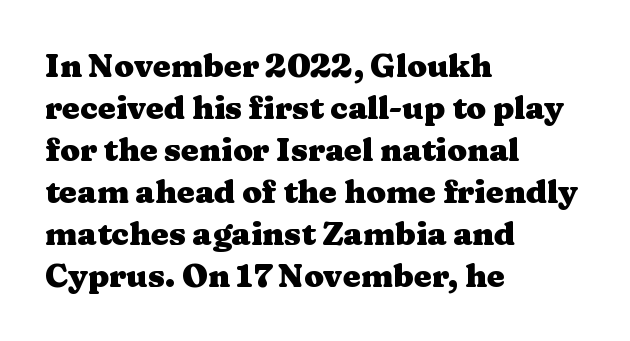
The image shows 32 px heavy, wide serif type, upright; set left-aligned, normal line spacing (1.31x), normal letter spacing, not underlined; medium stroke contrast and a medium x-height.
